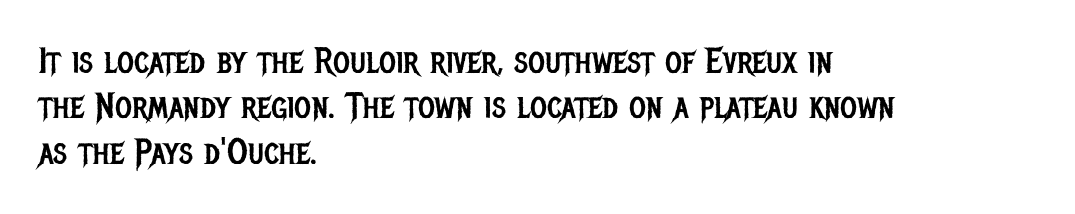
{"serif": "no", "italic": "no", "bold": "no", "weight": "regular", "width": "condensed", "stroke_contrast": "low", "x_height": "large", "monospaced": "no", "underline": "no", "align": "left", "line_spacing": "normal", "line_spacing_ratio": 1.26, "letter_spacing": "normal", "letter_spacing_em": 0.0, "glyph_px": 36}
